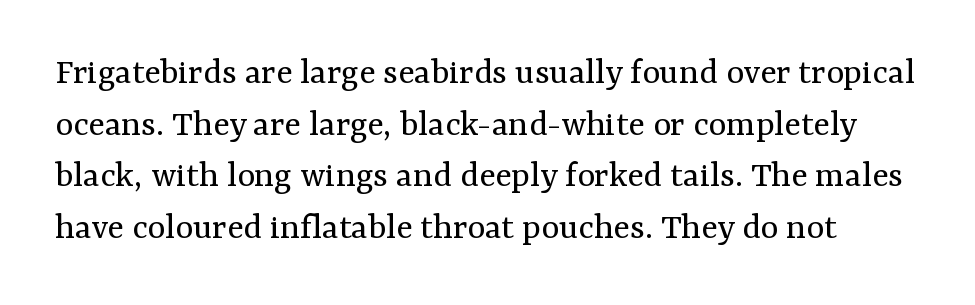
The image shows 38 px regular-weight serif type, upright; set normal line spacing (1.36x), normal letter spacing, not underlined; medium stroke contrast and a medium x-height.
